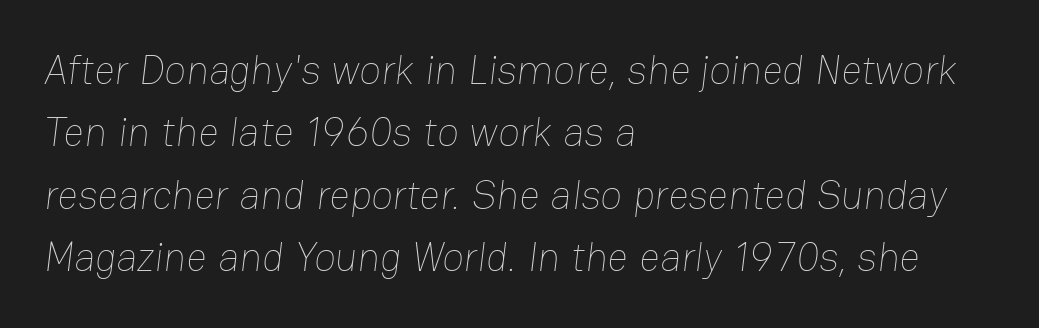
{"bold": "no", "weight": "thin", "width": "normal", "stroke_contrast": "low", "x_height": "medium", "monospaced": "no", "underline": "no", "align": "left", "line_spacing": "normal", "line_spacing_ratio": 1.56, "letter_spacing": "normal", "letter_spacing_em": 0.0, "glyph_px": 40}
